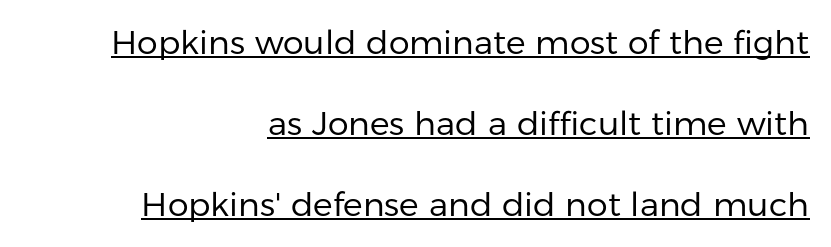
Q: Is the text bold? A: No.
Q: Is the text italic (slanted)? A: No, it is upright.
Q: Is the typeface a serif or a sans-serif typeface? A: Sans-serif.
Q: Is the text underlined? A: Yes.
Q: How is the paragraph aligned? A: Right-aligned.
Q: Is the spacing between letters normal or unusually wide? A: Normal.
Q: Is the spacing between lines tight, normal or loose? A: Loose.
Q: Width (condensed, normal, or wide)? A: Normal.
Q: Stroke contrast? A: Low.
Q: x-height? A: Medium.
Q: Monospaced? A: No.
